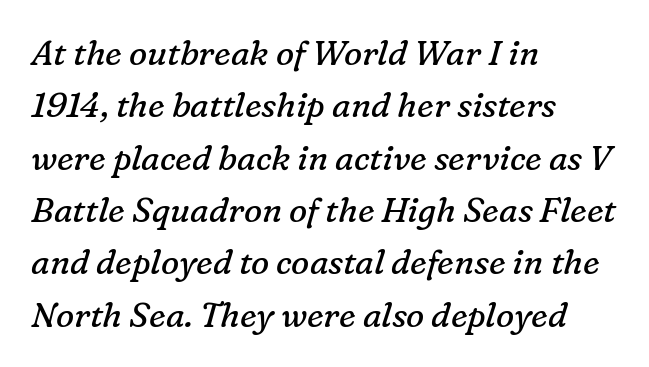
Q: Is the text bold? A: No.
Q: Is the text italic (slanted)? A: Yes, it leans right by about 16 degrees.
Q: Is the typeface a serif or a sans-serif typeface? A: Serif.
Q: Is the text underlined? A: No.
Q: How is the paragraph aligned? A: Left-aligned.
Q: Is the spacing between letters normal or unusually wide? A: Normal.
Q: Is the spacing between lines tight, normal or loose? A: Normal.
Q: Width (condensed, normal, or wide)? A: Normal.
Q: Stroke contrast? A: Low.
Q: x-height? A: Medium.
Q: Monospaced? A: No.
